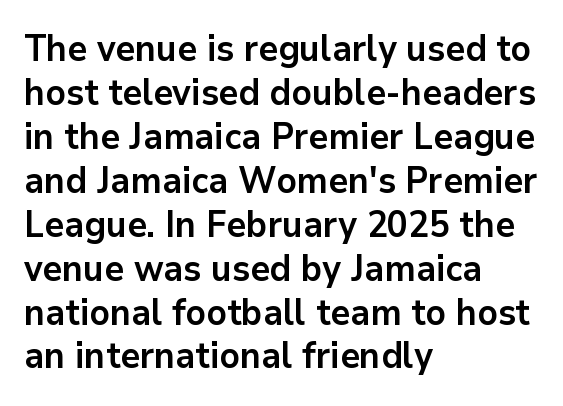
Q: Is the text bold? A: Yes.
Q: Is the text italic (slanted)? A: No, it is upright.
Q: Is the typeface a serif or a sans-serif typeface? A: Sans-serif.
Q: Is the text underlined? A: No.
Q: How is the paragraph aligned? A: Left-aligned.
Q: Is the spacing between letters normal or unusually wide? A: Normal.
Q: Width (condensed, normal, or wide)? A: Normal.
Q: Stroke contrast? A: Low.
Q: x-height? A: Medium.
Q: Monospaced? A: No.
